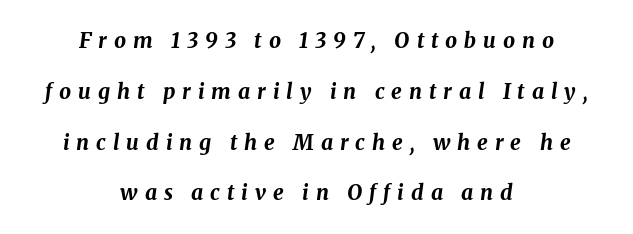
{"italic": "yes", "lean": "right", "slant_degrees": 8, "bold": "yes", "underline": "no", "align": "center", "line_spacing": "loose", "line_spacing_ratio": 2.42, "letter_spacing": "wide", "letter_spacing_em": 0.33, "glyph_px": 21}
